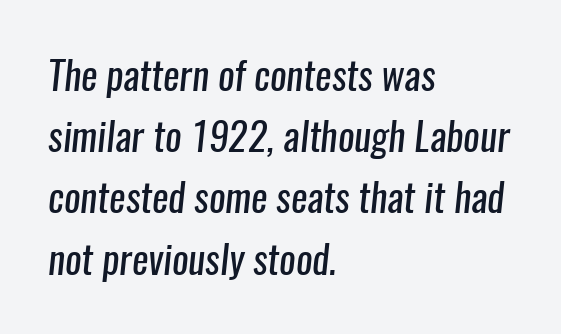
Heaviness? Minimal to ordinary, like unemphasized prose. Character widths vary here, with narrow letters taking less room than wide ones. The passage shown stacks its lines at a standard gap. A typesetter would call this zero additional tracking. Clear beneath every line of the passage. The characters display no serif detailing; their extremities are plain.
